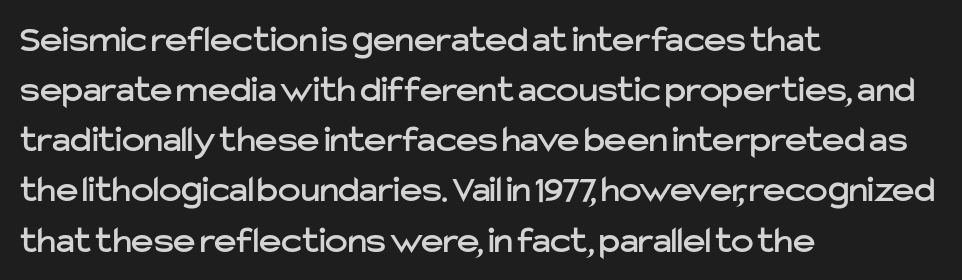
The image shows 38 px sans-serif type, upright; set left-aligned, normal line spacing (1.32x), normal letter spacing, not underlined; low stroke contrast and a medium x-height.
